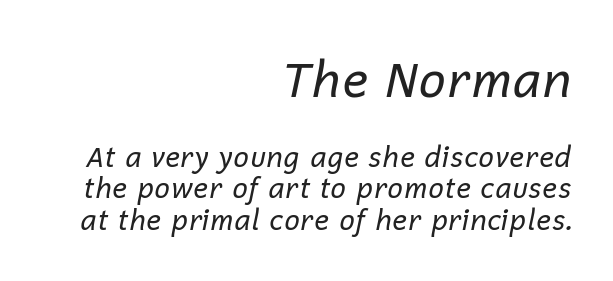
Is the letter spacing exaggerated? No — it looks like the ordinary default. These lines are set flush right with a ragged left edge. The face used here is proportionally spaced, like ordinary book or web type. Does the lettering tilt? It does — this is italic.
